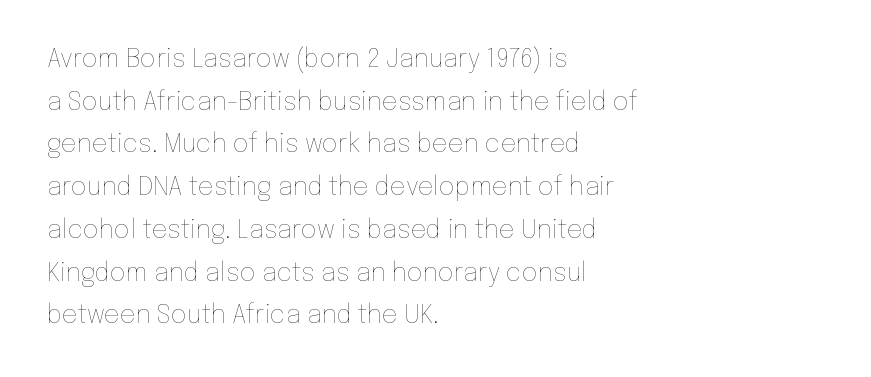
No extra ink here — the face is not bold. The compositor pushed each line to the left boundary. Compared with typical body copy, the letter spacing here is the same. Just letters on the line, the space beneath them empty. Unlike italic type, these characters show no tilt at all.
